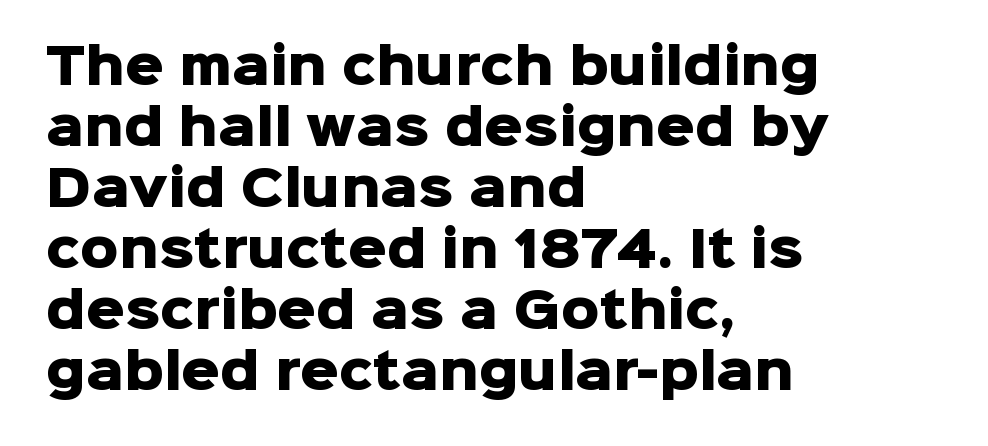
Horizontal alignment here is leftward, the default for most running prose. Observe the ordinary spacing: letters are neighbours, not strangers. The specimen omits any rule beneath the text block's lines. I'd describe the lettering as bold — thick and assertive. Each new line begins a customary step beneath the previous one. Regarding serifs, this sample does without them.
